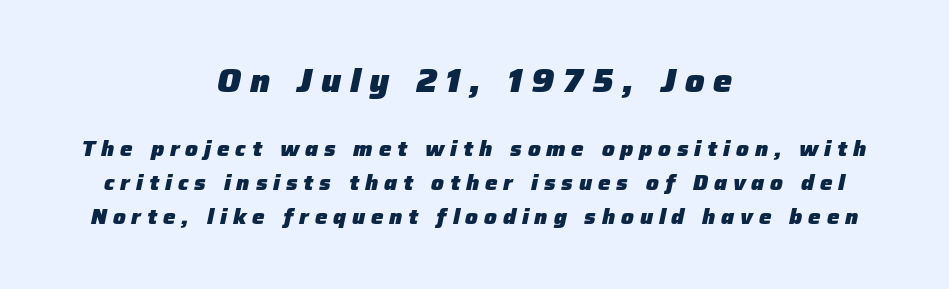
Yep, that's italic — everything's leaning. If you measured baseline to baseline, you'd find a middling distance. Letter spacing: wide. Set as a true bold cut, around the 700 mark.
